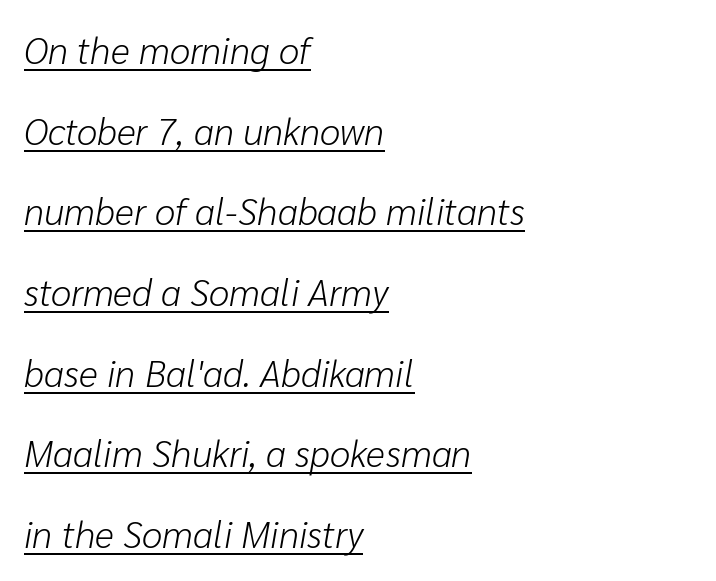
Q: Is the text bold? A: No.
Q: Is the text italic (slanted)? A: Yes, it leans right by about 10 degrees.
Q: Is the text underlined? A: Yes.
Q: How is the paragraph aligned? A: Left-aligned.
Q: Is the spacing between letters normal or unusually wide? A: Normal.
Q: Is the spacing between lines tight, normal or loose? A: Loose.
Q: Width (condensed, normal, or wide)? A: Normal.
Q: Stroke contrast? A: Low.
Q: x-height? A: Medium.
Q: Monospaced? A: No.
